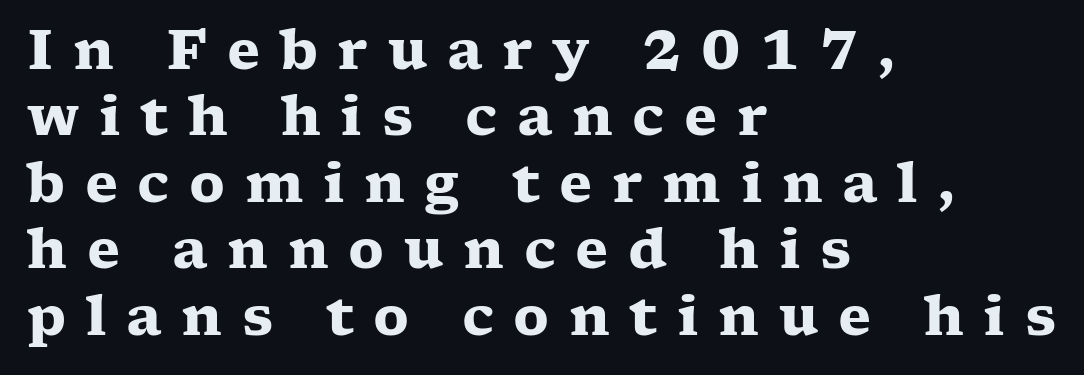
{"serif": "yes", "italic": "no", "bold": "yes", "weight": "heavy", "width": "wide", "stroke_contrast": "low", "x_height": "medium", "monospaced": "no", "underline": "no", "align": "left", "line_spacing_ratio": 1.23, "letter_spacing": "wide", "letter_spacing_em": 0.36, "glyph_px": 54}
